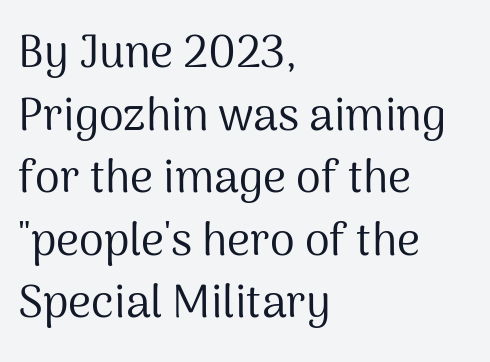
The letters carry no serifs — their stems end cleanly without finishing strokes. These lines sit exactly where default settings would place them. When letters stand straight like this, we call the style roman or upright. This rendering features lettering with no underline. Compared with a centered layout, this one pins lines to the left instead. Heft: none added — not bold.
